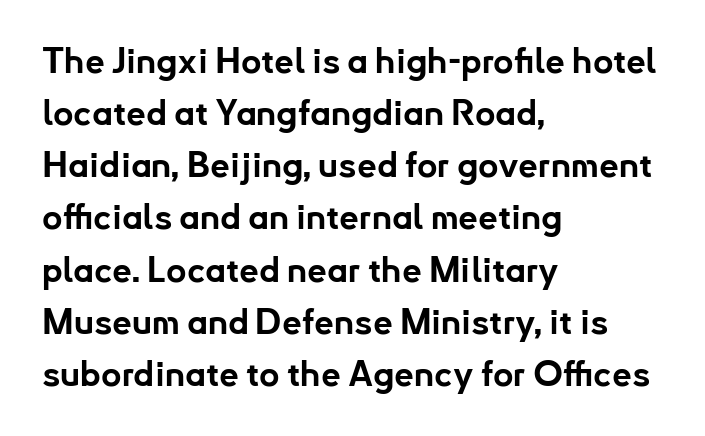
Compared with typical paragraphs, the rows here are spaced about the same. These lines keep a tight, regular rhythm from letter to letter. Look at the stroke-to-counter ratio: heavy, a bold. All the whitespace from short lines collects on the right. Beneath every word, the page is bare. Type style note: lacks serifs.
